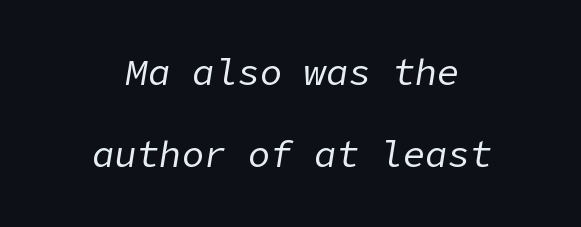
{"italic": "yes", "lean": "right", "slant_degrees": 9, "bold": "no", "weight": "regular", "width": "normal", "stroke_contrast": "low", "x_height": "medium", "underline": "no", "align": "center", "line_spacing": "loose", "line_spacing_ratio": 2.22, "letter_spacing": "normal", "letter_spacing_em": 0.0, "glyph_px": 37}
